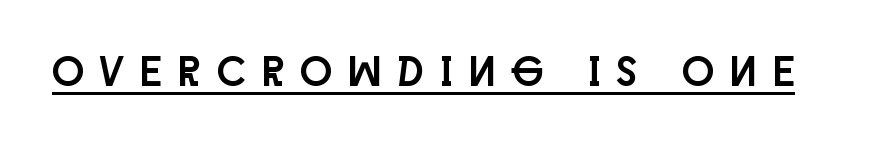
Q: Is the text italic (slanted)? A: No, it is upright.
Q: Is the typeface a serif or a sans-serif typeface? A: Sans-serif.
Q: Is the text underlined? A: Yes.
Q: Is the spacing between letters normal or unusually wide? A: Unusually wide.
Q: Width (condensed, normal, or wide)? A: Condensed.
Q: Stroke contrast? A: Low.
Q: x-height? A: Large.
Q: Monospaced? A: No.
